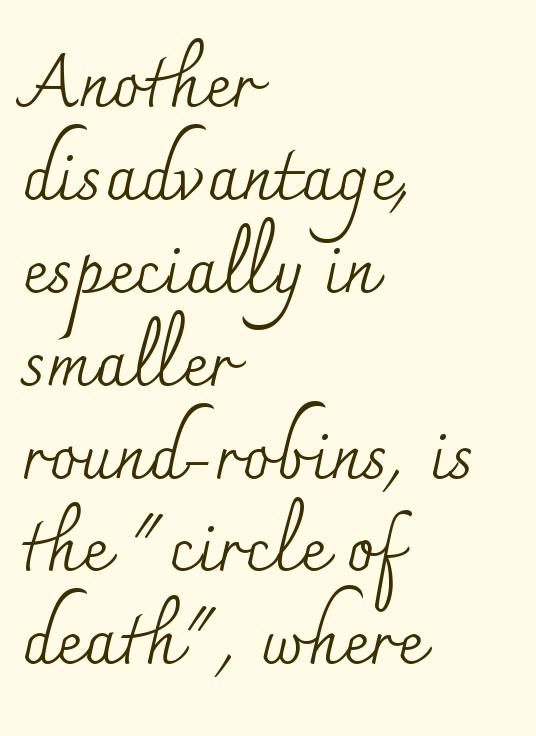
The image shows 72 px regular-weight serif type; set left-aligned, normal line spacing (1.29x), normal letter spacing, not underlined; medium stroke contrast and a small x-height.
